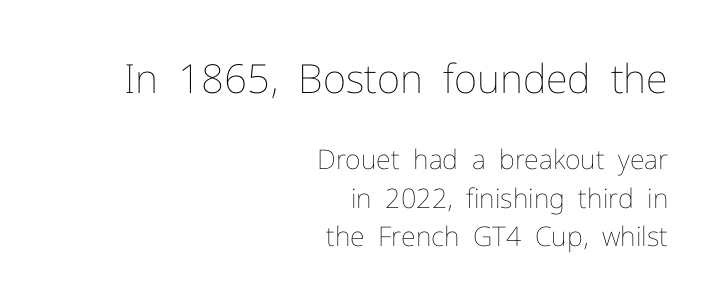
{"italic": "no", "bold": "no", "weight": "thin", "width": "normal", "stroke_contrast": "low", "x_height": "medium", "monospaced": "no", "underline": "no", "align": "right", "line_spacing": "normal", "line_spacing_ratio": 1.43, "letter_spacing": "normal", "letter_spacing_em": 0.0, "larger_block": "first", "size_ratio": 1.48, "glyph_px": 40}
